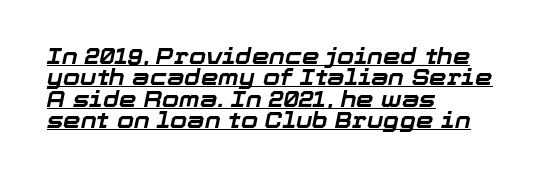
The image shows 22 px bold type, italic (leaning right); set left-aligned, tight line spacing (0.97x), normal letter spacing, underlined.
